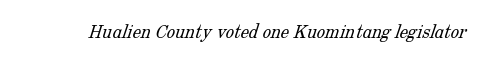
{"bold": "no", "underline": "no", "letter_spacing": "normal", "letter_spacing_em": 0.0, "glyph_px": 21}
